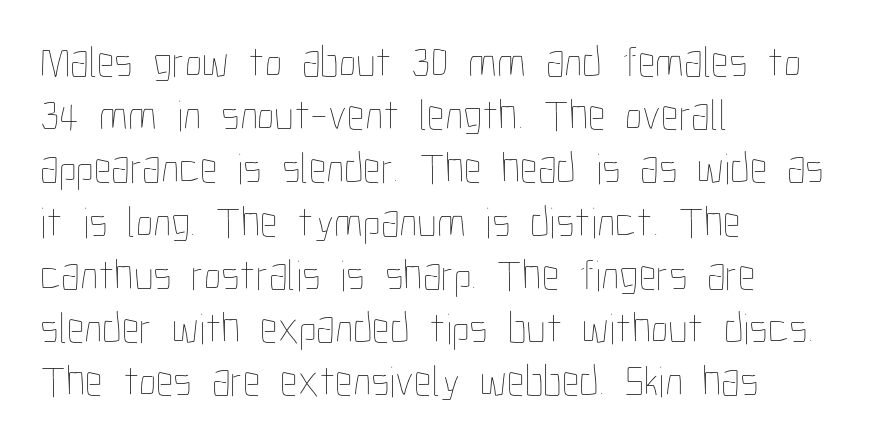
This sample is left-justified, so line endings fall wherever the words run out. Is there any slant? The stems are plumb. The font is comparable to plain body text, perhaps lighter. This rendering features lettering with no underline. Here the designer chose a conventional face with non-uniform glyph widths. The line texture is even and compact thanks to regular tracking.
